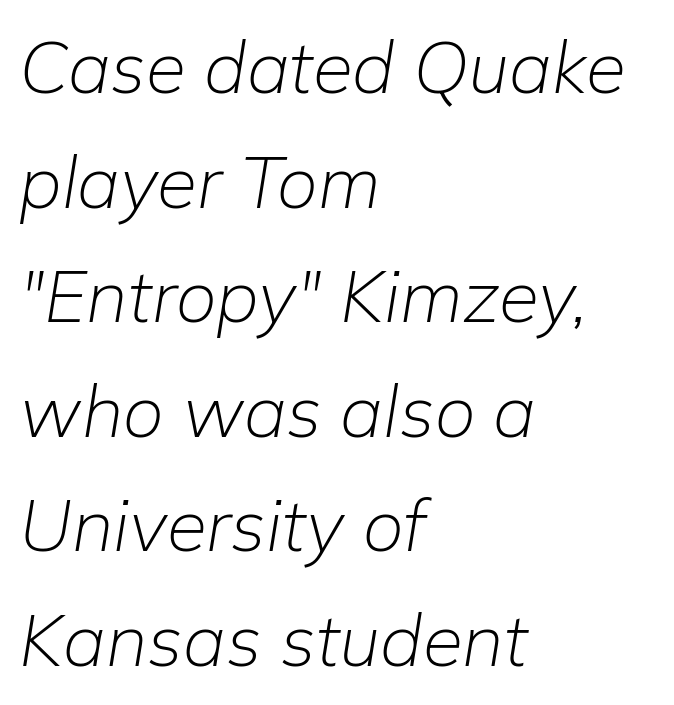
{"italic": "yes", "lean": "right", "slant_degrees": 9, "bold": "no", "weight": "light", "width": "normal", "stroke_contrast": "low", "x_height": "medium", "monospaced": "no", "underline": "no", "align": "left", "line_spacing": "normal", "line_spacing_ratio": 1.57, "letter_spacing": "normal", "letter_spacing_em": 0.0, "glyph_px": 73}
